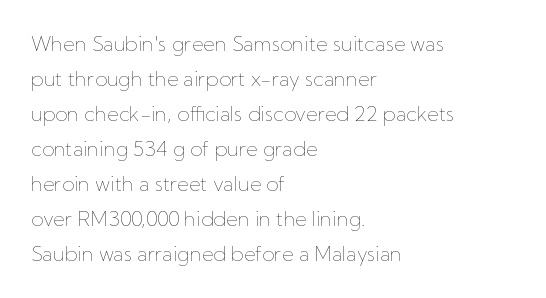
Q: Is the text bold? A: No.
Q: Is the text italic (slanted)? A: No, it is upright.
Q: Is the text underlined? A: No.
Q: How is the paragraph aligned? A: Left-aligned.
Q: Is the spacing between letters normal or unusually wide? A: Normal.
